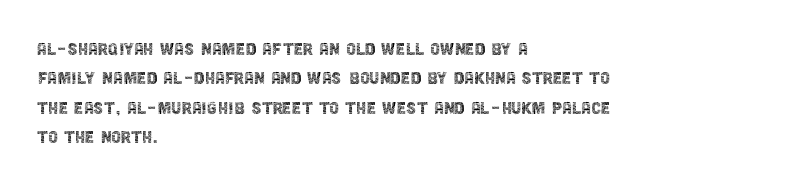
Caption: face not bold, strokes unweighted. Whoever set this chose a conventional vertical rhythm. This sample uses plain, unmodified letter spacing. The lettering stays uniformly vertical, giving the passage a roman look. Rule under the text: the space is simply empty.
